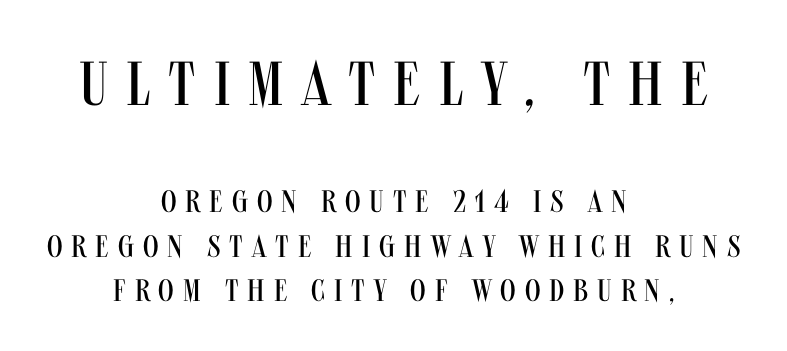
Q: Is the text bold? A: No.
Q: Is the text italic (slanted)? A: No, it is upright.
Q: Is the typeface a serif or a sans-serif typeface? A: Sans-serif.
Q: Is the text underlined? A: No.
Q: How is the paragraph aligned? A: Centered.
Q: Is the spacing between letters normal or unusually wide? A: Unusually wide.
Q: Is the spacing between lines tight, normal or loose? A: Normal.
Q: Which block of text is set in a larger size, the first (top) or the second (bottom)? A: The first (top) one.
Q: Width (condensed, normal, or wide)? A: Condensed.
Q: Stroke contrast? A: Medium.
Q: x-height? A: Large.
Q: Monospaced? A: No.
